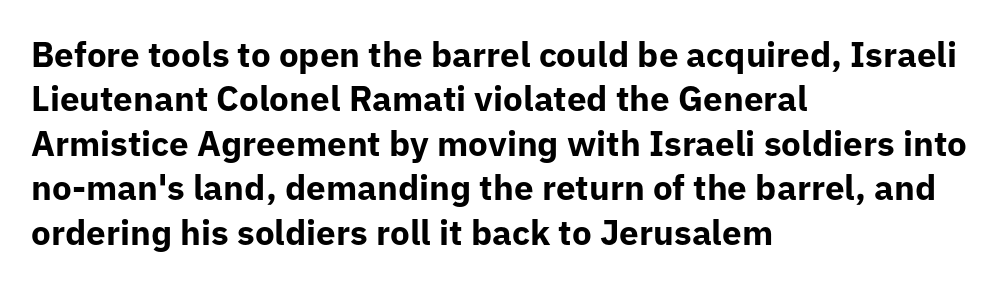
The image shows 35 px bold sans-serif type, upright; set left-aligned, normal line spacing (1.27x), normal letter spacing, not underlined; low stroke contrast and a medium x-height.
